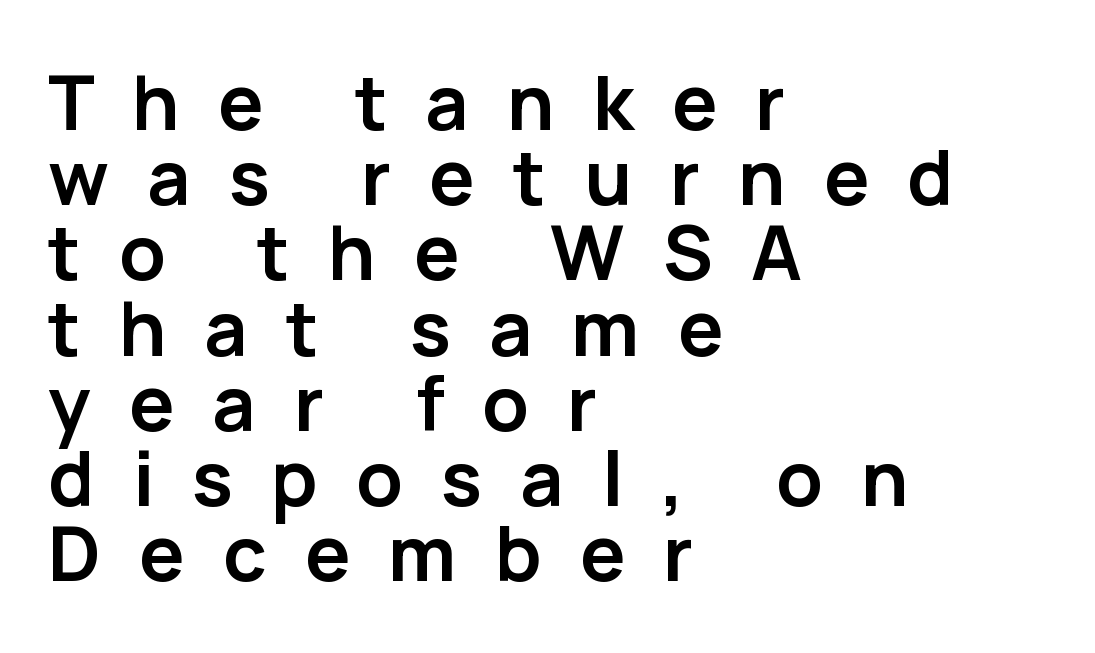
Q: Is the text bold? A: Yes.
Q: Is the text italic (slanted)? A: No, it is upright.
Q: Is the typeface a serif or a sans-serif typeface? A: Sans-serif.
Q: Is the text underlined? A: No.
Q: How is the paragraph aligned? A: Left-aligned.
Q: Is the spacing between letters normal or unusually wide? A: Unusually wide.
Q: Is the spacing between lines tight, normal or loose? A: Tight.
Q: Width (condensed, normal, or wide)? A: Normal.
Q: Stroke contrast? A: Low.
Q: x-height? A: Medium.
Q: Monospaced? A: No.
